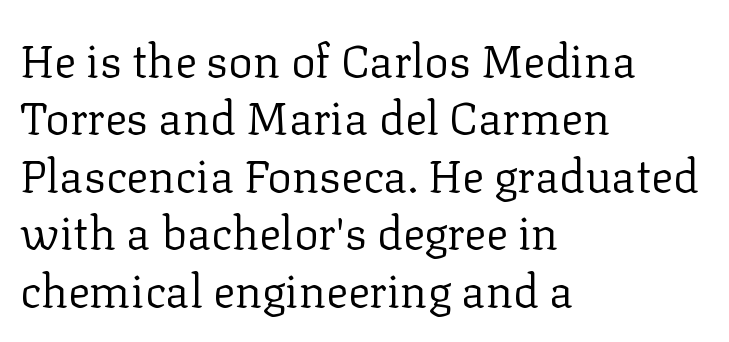
{"serif": "yes", "italic": "no", "bold": "no", "weight": "regular", "width": "normal", "stroke_contrast": "low", "x_height": "medium", "monospaced": "no", "underline": "no", "align": "left", "line_spacing": "normal", "line_spacing_ratio": 1.25, "letter_spacing": "normal", "letter_spacing_em": 0.0, "glyph_px": 46}
